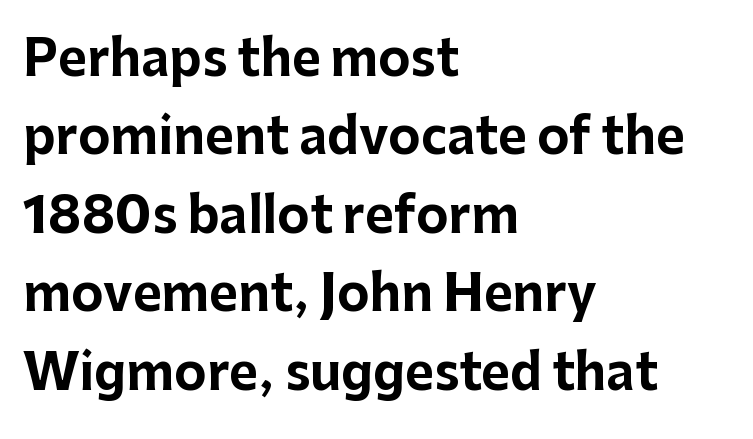
Spacing verdict: proportional, widths tailored to each character. Line starts are locked; line ends wander. Classification — sans serif. A typesetter would call this zero additional tracking.
